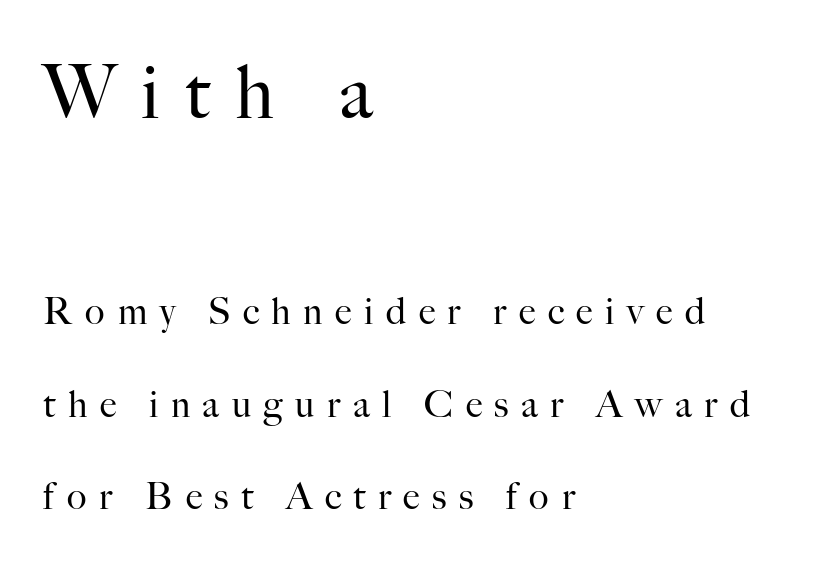
{"serif": "yes", "italic": "no", "bold": "no", "weight": "regular", "width": "normal", "stroke_contrast": "high", "x_height": "small", "monospaced": "no", "underline": "no", "align": "left", "line_spacing": "loose", "line_spacing_ratio": 2.49, "letter_spacing": "wide", "letter_spacing_em": 0.34, "larger_block": "first", "size_ratio": 2.0, "glyph_px": 74}
